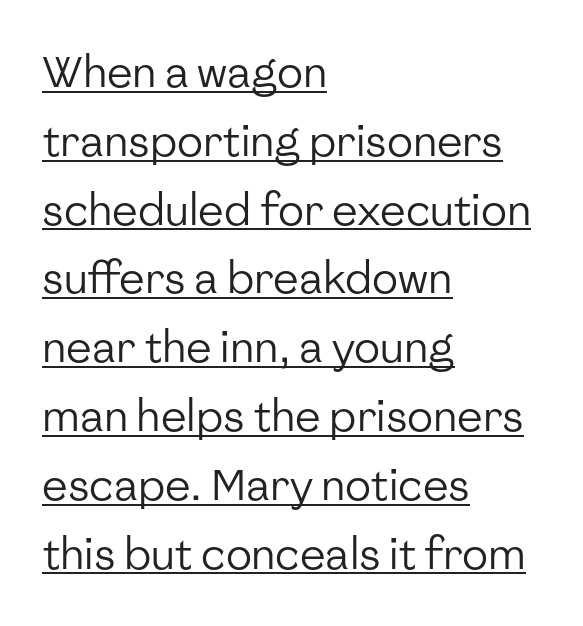
The image shows 43 px regular-weight sans-serif type, upright; set left-aligned, normal line spacing (1.6x), normal letter spacing, underlined; low stroke contrast and a medium x-height.
